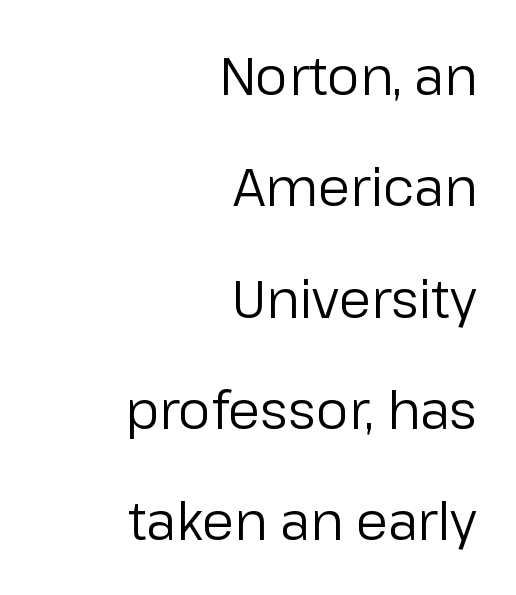
{"serif": "no", "italic": "no", "bold": "no", "weight": "regular", "width": "normal", "stroke_contrast": "low", "x_height": "medium", "monospaced": "no", "underline": "no", "align": "right", "line_spacing": "loose", "line_spacing_ratio": 2.14, "letter_spacing": "normal", "letter_spacing_em": 0.0, "glyph_px": 52}
